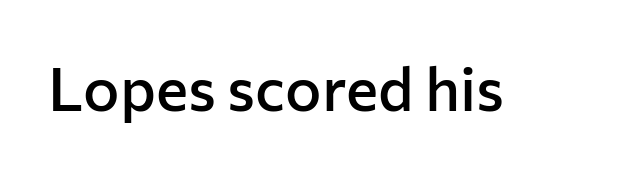
Clear beneath every line of the passage. In terms of letterspacing, this is plain default setting. You could not count columns in this text — the font is proportionally spaced. Tall strokes in this sample are plumb rather than angled.
